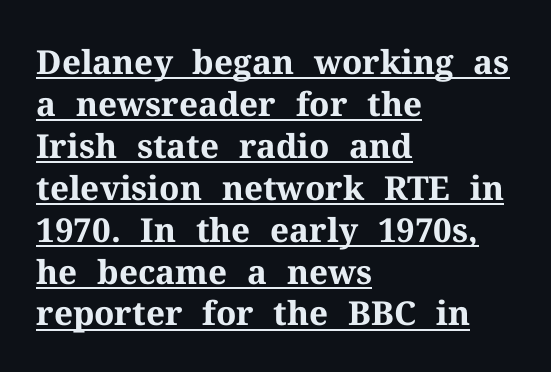
The image shows 33 px bold serif type, upright; set left-aligned, normal line spacing (1.27x), normal letter spacing, underlined; medium stroke contrast and a medium x-height.
